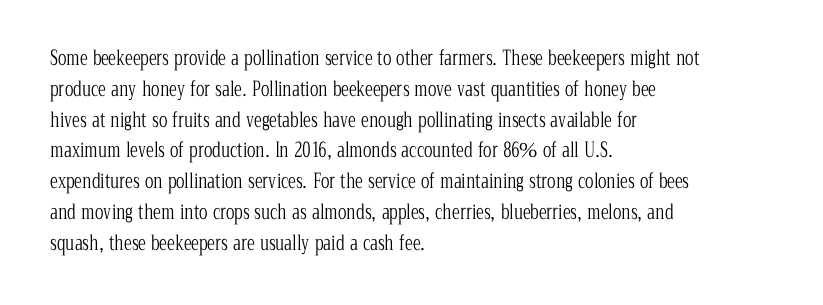
The image shows 20 px text type, upright; set left-aligned, normal line spacing (1.54x), normal letter spacing, not underlined.
